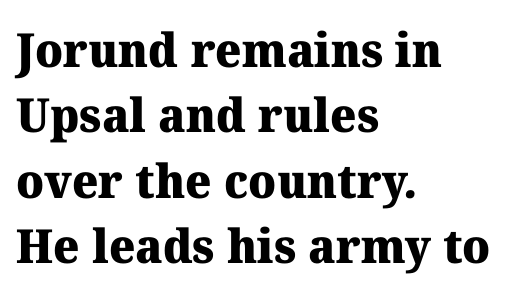
The image shows 47 px heavy serif type; set left-aligned, normal line spacing (1.39x), normal letter spacing, not underlined; medium stroke contrast and a medium x-height.
